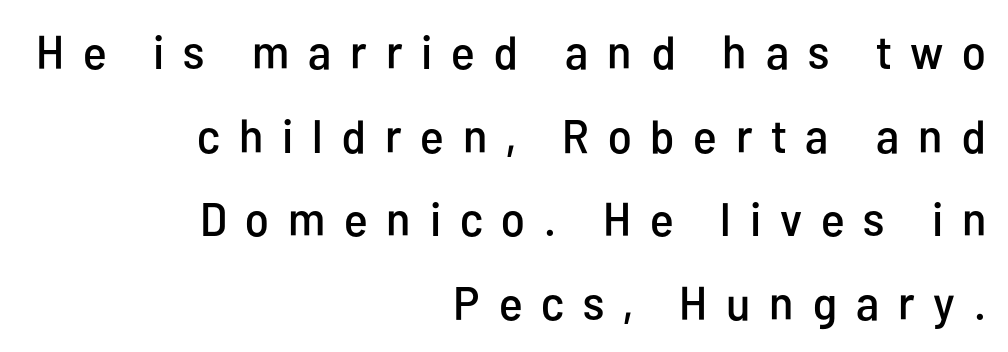
The image shows 47 px condensed sans-serif type, upright; set right-aligned, line spacing 1.78x, unusually wide letter spacing (+0.4 em), not underlined; low stroke contrast and a medium x-height.
